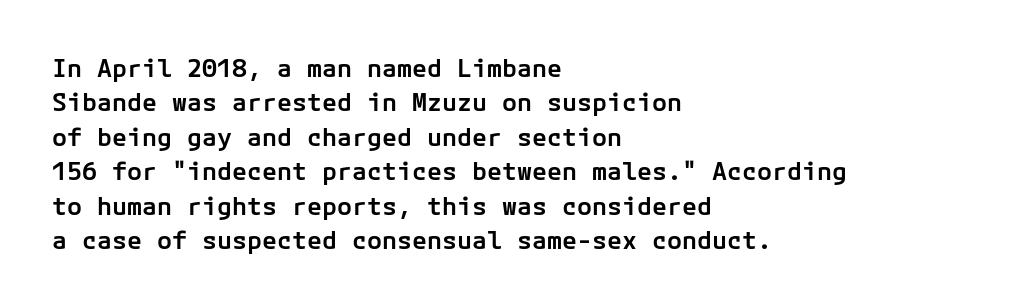
The image shows 25 px text type, upright; set left-aligned, normal line spacing (1.38x), normal letter spacing, not underlined.
